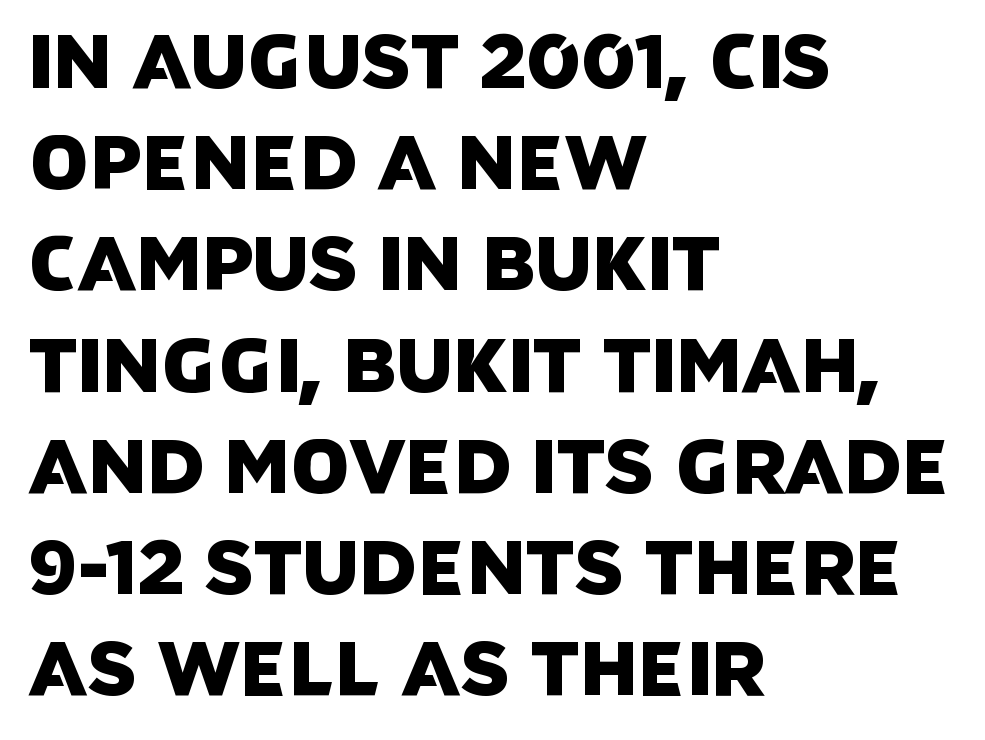
The image shows 75 px sans-serif type; set left-aligned, normal line spacing (1.35x), normal letter spacing, not underlined; low stroke contrast and a large x-height.
